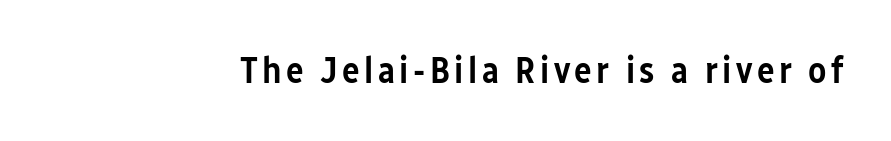
Classification — sans serif. The letters stand upright; this is a roman face. Stroke thickness is moderately raised; the sample reads as semibold. Underlining? Definitely not there. Note the varied advance widths — an 'i' is clearly narrower than an 'm'.
